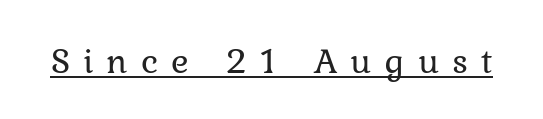
Q: Is the text bold? A: No.
Q: Is the text italic (slanted)? A: No, it is upright.
Q: Is the text underlined? A: Yes.
Q: Is the spacing between letters normal or unusually wide? A: Unusually wide.
Q: Width (condensed, normal, or wide)? A: Normal.
Q: Stroke contrast? A: Low.
Q: x-height? A: Medium.
Q: Monospaced? A: No.
